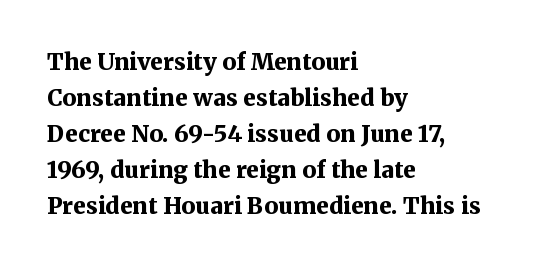
The image shows 23 px bold type, upright; set left-aligned, normal line spacing (1.56x), normal letter spacing, not underlined.
